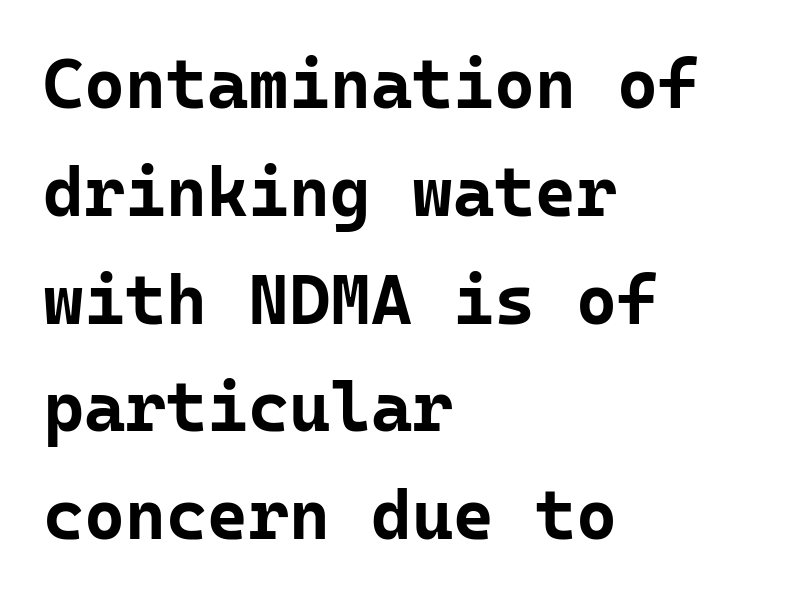
Does the lettering tilt? It doesn't — this is upright. The setting favours the left margin, as ordinary paragraphs usually do. What stands out about the letter spacing? Nothing — it is the standard amount. Is this a fixed-width face? Yes — each glyph sits in an identical cell. Compared with typical paragraphs, the rows here are spaced about the same. The baseline area is clear.
